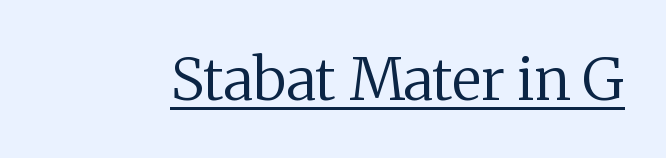
The image shows 58 px regular-weight serif type, upright; set normal letter spacing, underlined; medium stroke contrast and a medium x-height.
